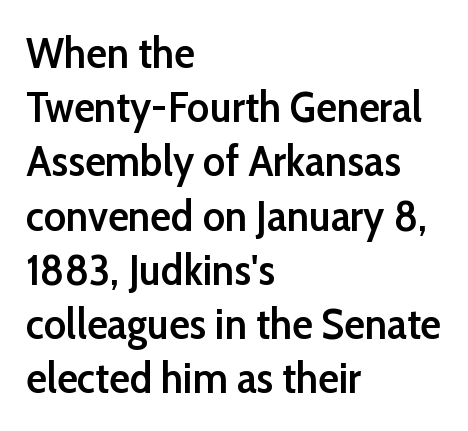
Q: Is the text bold? A: Semi-bold.
Q: Is the text italic (slanted)? A: No, it is upright.
Q: Is the typeface a serif or a sans-serif typeface? A: Sans-serif.
Q: Is the text underlined? A: No.
Q: How is the paragraph aligned? A: Left-aligned.
Q: Is the spacing between letters normal or unusually wide? A: Normal.
Q: Is the spacing between lines tight, normal or loose? A: Normal.
Q: Width (condensed, normal, or wide)? A: Normal.
Q: Stroke contrast? A: Low.
Q: x-height? A: Medium.
Q: Monospaced? A: No.
